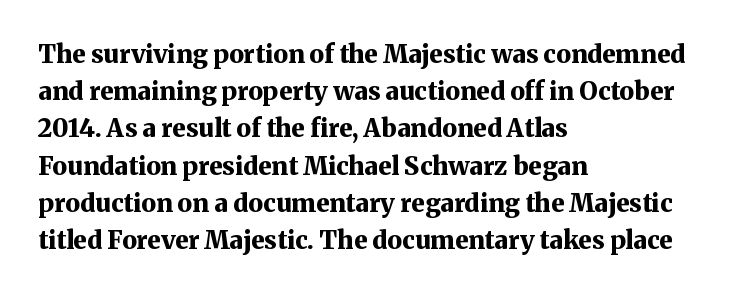
Italic: no, the glyphs are upright roman. Weight: bold. A typesetter would call this zero additional tracking. Does the copy run flush right? No — it runs flush left. In terms of leading, this rendering sits right in the middle. Quick note: underline off.
